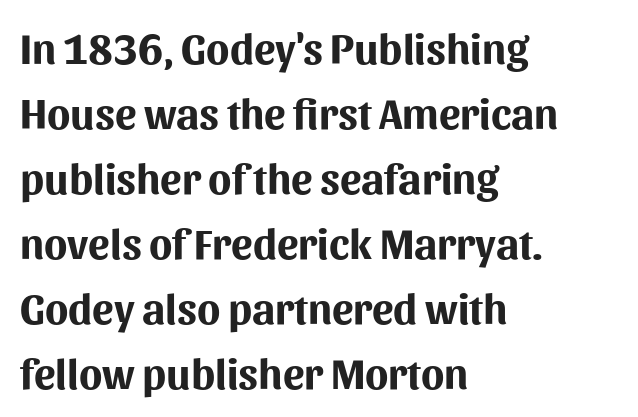
Every letter is thick-stroked: bold, no question. Horizontal bands of white between lines are of average thickness. Tracking here is standard; glyphs follow each other at the usual distance. In terms of letterform style, serifs are entirely absent.
